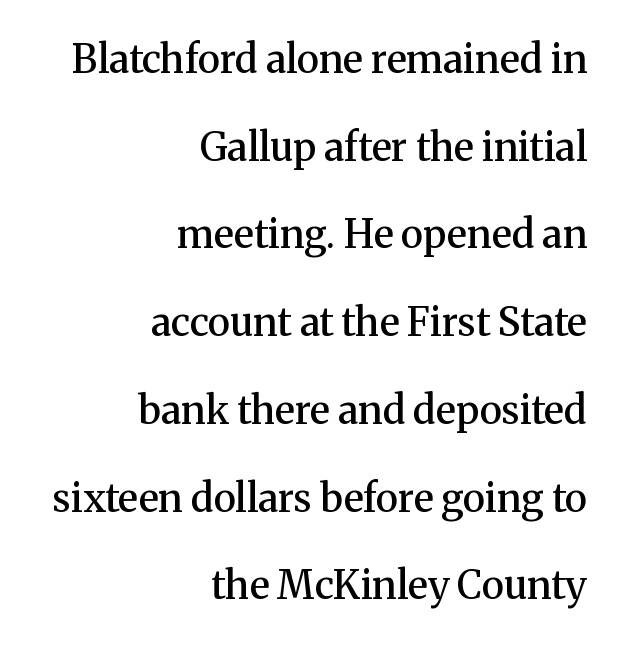
Looks like regular typesetting: each glyph gets only the width it needs. The lines are spread far apart with generous leading. This rendering features lettering with no underline. Yep, those are serifs on the letters.
